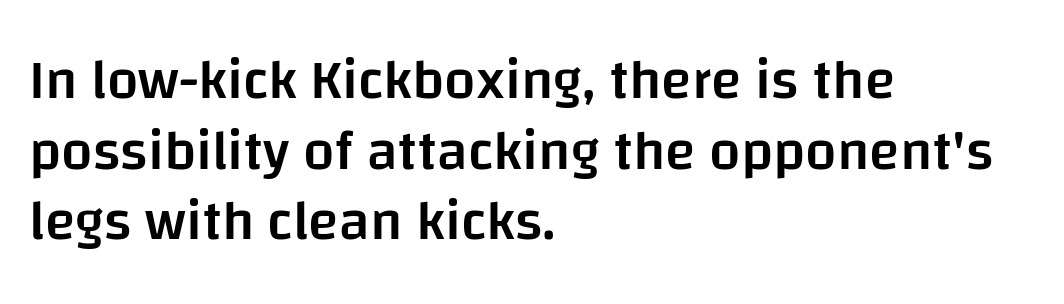
The image shows 56 px semibold sans-serif type, upright; set left-aligned, normal line spacing (1.26x), normal letter spacing, not underlined; low stroke contrast and a large x-height.
